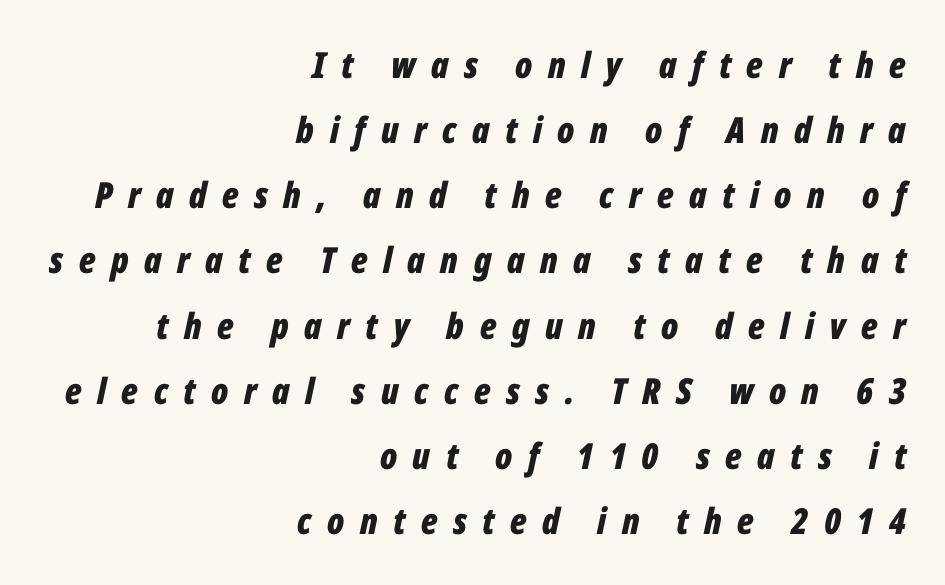
{"italic": "yes", "lean": "right", "slant_degrees": 12, "bold": "yes", "weight": "bold", "width": "condensed", "stroke_contrast": "low", "x_height": "medium", "monospaced": "no", "underline": "no", "align": "right", "line_spacing_ratio": 1.81, "letter_spacing": "wide", "letter_spacing_em": 0.43, "glyph_px": 36}
